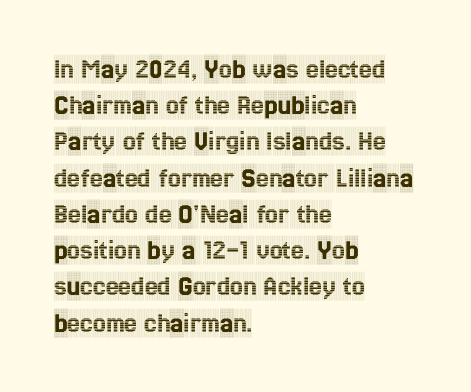
The type family on display is of the serif kind. Posture: straight, roman, zero tilt. Descender tails drop into unmarked territory. Where is the straight margin? On the left. Honestly, the row spacing looks completely unremarkable. A typesetter would call this zero additional tracking.
